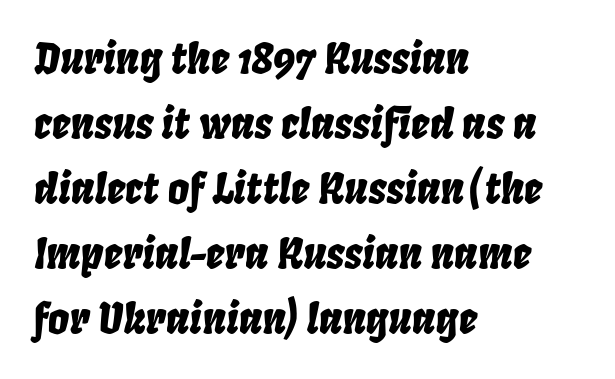
The image shows 42 px condensed type, italic (leaning right); set left-aligned, normal line spacing (1.55x), normal letter spacing, not underlined; low stroke contrast and a large x-height.
